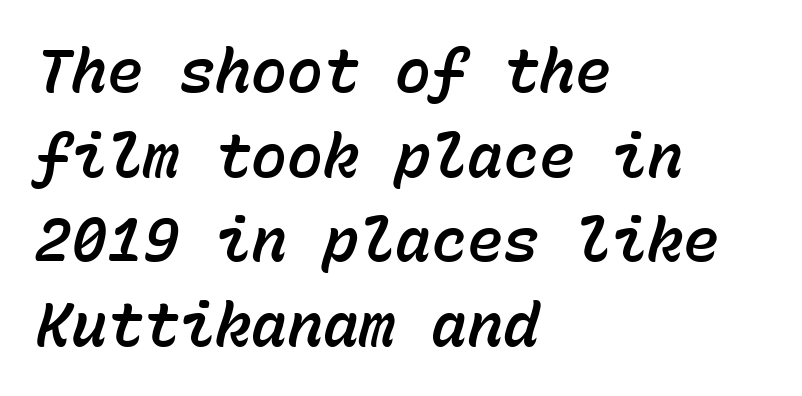
{"italic": "yes", "lean": "right", "slant_degrees": 15, "width": "normal", "stroke_contrast": "low", "x_height": "medium", "monospaced": "yes", "underline": "no", "align": "left", "line_spacing": "normal", "line_spacing_ratio": 1.41, "letter_spacing": "normal", "letter_spacing_em": 0.0, "glyph_px": 60}
